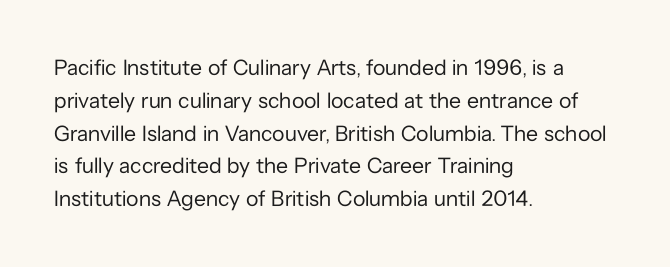
{"italic": "no", "bold": "no", "underline": "no", "align": "left", "line_spacing": "normal", "line_spacing_ratio": 1.49, "letter_spacing": "normal", "letter_spacing_em": 0.0, "glyph_px": 22}
